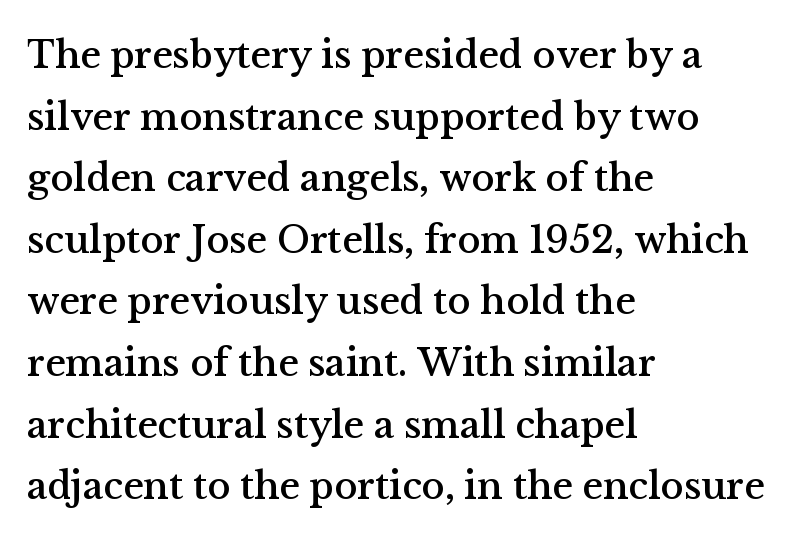
{"serif": "yes", "italic": "no", "width": "normal", "stroke_contrast": "medium", "x_height": "medium", "monospaced": "no", "underline": "no", "align": "left", "line_spacing": "normal", "line_spacing_ratio": 1.58, "letter_spacing": "normal", "letter_spacing_em": 0.0, "glyph_px": 39}
